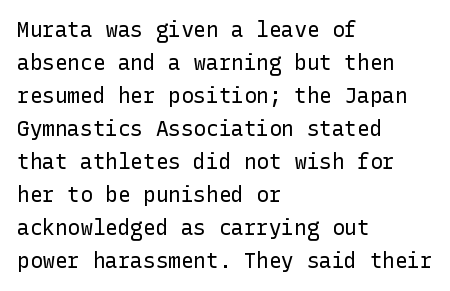
No italicization has been applied; the sample stays upright. This rendering features lettering with no underline. Summary of weight: not heavy and not bold. The typesetter chose a ragged-right arrangement here. The vertical gap from one line to the next is medium.
